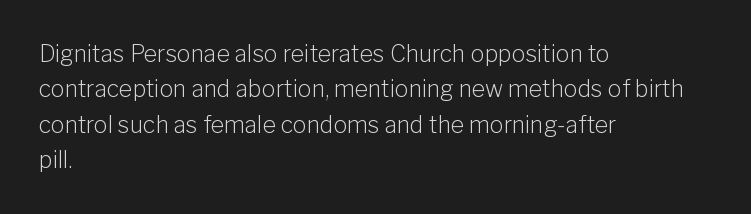
{"italic": "no", "bold": "no", "underline": "no", "align": "left", "line_spacing": "normal", "line_spacing_ratio": 1.54, "letter_spacing": "normal", "letter_spacing_em": 0.0, "glyph_px": 23}
